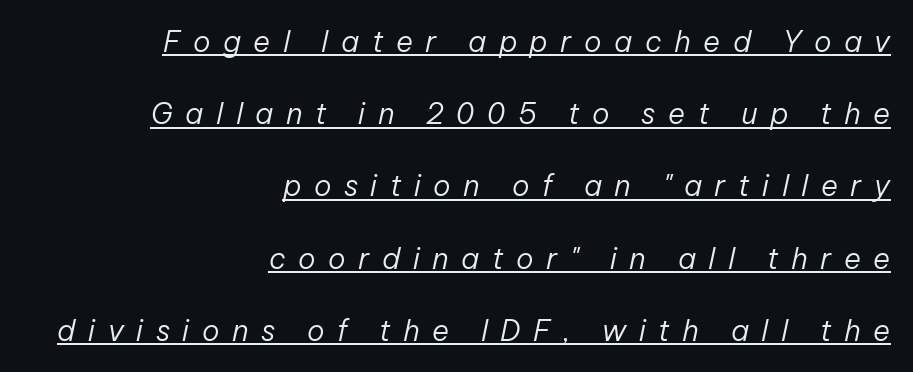
The specimen includes a rule beneath the text block's lines. A quiet, ordinary-to-light weight characterises the typeface. Layout note: lines flush right. Spacing verdict: proportional, widths tailored to each character.
